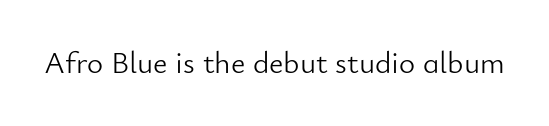
The image shows 31 px light sans-serif type, upright; set normal letter spacing, not underlined; low stroke contrast and a small x-height.
